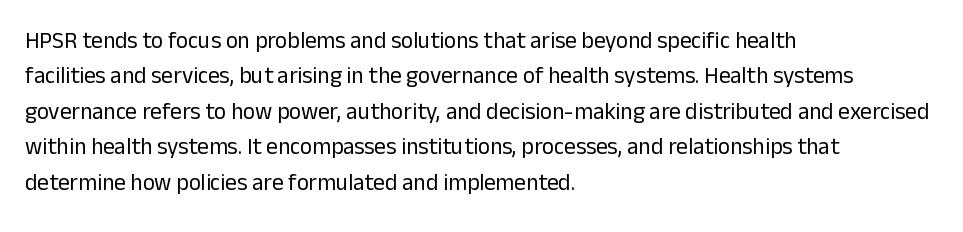
The image shows 23 px text type, upright; set left-aligned, normal line spacing (1.54x), normal letter spacing, not underlined.
